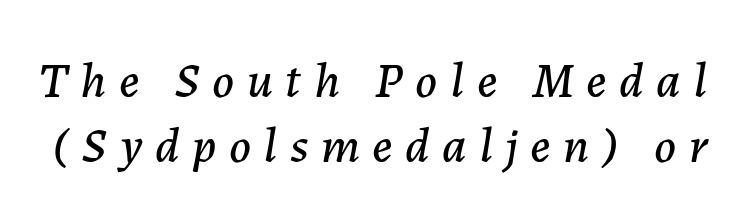
The image shows 50 px text type, italic (leaning right); set normal line spacing (1.31x), unusually wide letter spacing (+0.25 em), not underlined; low stroke contrast and a medium x-height.
